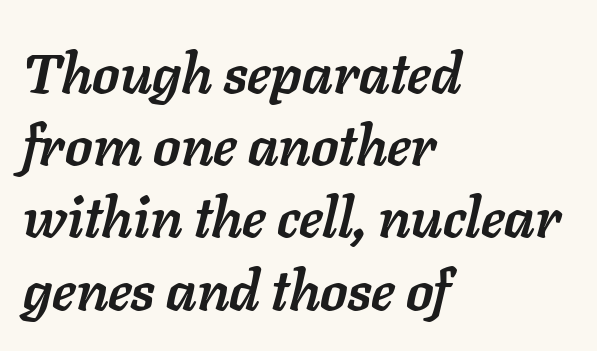
{"italic": "yes", "lean": "right", "slant_degrees": 11, "bold": "yes", "weight": "semibold", "width": "normal", "stroke_contrast": "low", "x_height": "medium", "monospaced": "no", "underline": "no", "align": "left", "line_spacing": "normal", "line_spacing_ratio": 1.29, "letter_spacing": "normal", "letter_spacing_em": 0.0, "glyph_px": 56}
